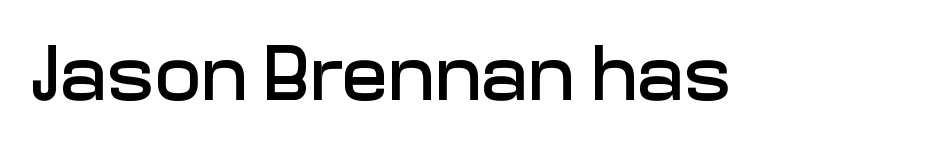
The space directly below the letters is spotless. Serif or sans? Sans — the stroke terminals are bare. The specimen reads as upright at a glance. The letters advance in unequal steps, a hallmark of proportional type. Inter-character spacing is left at the font's built-in metrics.
